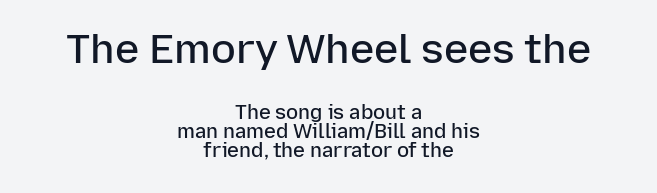
The image shows 41 px semibold sans-serif type, upright; set centered, tight line spacing (0.97x), normal letter spacing, not underlined; the first (top) block is 2.05x larger; low stroke contrast and a medium x-height.
